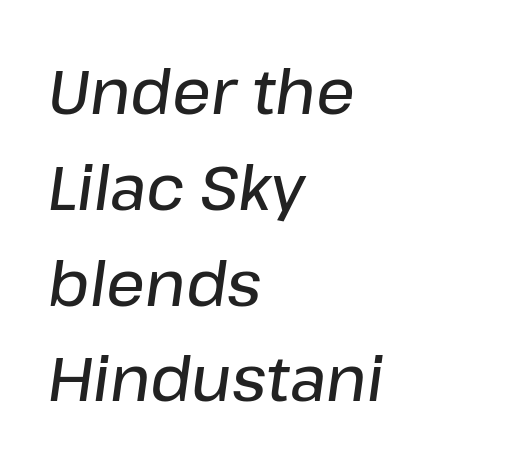
The image shows 61 px semibold type, italic (leaning right); set left-aligned, normal line spacing (1.57x), normal letter spacing, not underlined; low stroke contrast and a medium x-height.
